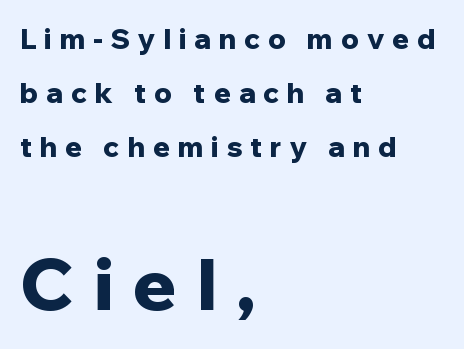
{"serif": "no", "italic": "no", "bold": "yes", "weight": "bold", "width": "normal", "stroke_contrast": "low", "x_height": "medium", "monospaced": "no", "underline": "no", "align": "left", "line_spacing": "loose", "line_spacing_ratio": 1.92, "letter_spacing": "wide", "letter_spacing_em": 0.28, "larger_block": "second", "size_ratio": 2.54, "glyph_px": 71}
